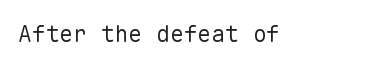
Q: Is the text bold? A: No.
Q: Is the text italic (slanted)? A: No, it is upright.
Q: Is the text underlined? A: No.
Q: Is the spacing between letters normal or unusually wide? A: Normal.
